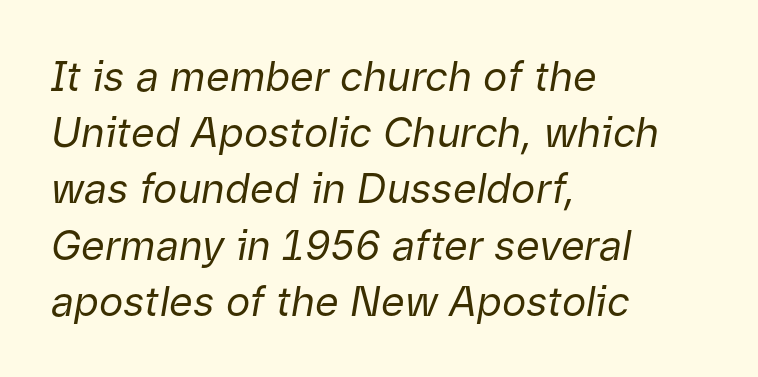
Think of a printed novel: that variable character pitch is what you see here. Baseline-to-baseline distance is the conventional proportion of letter height. The type is set solid horizontally, with unmodified tracking. The strokes are not fattened; the text isn't bold.
